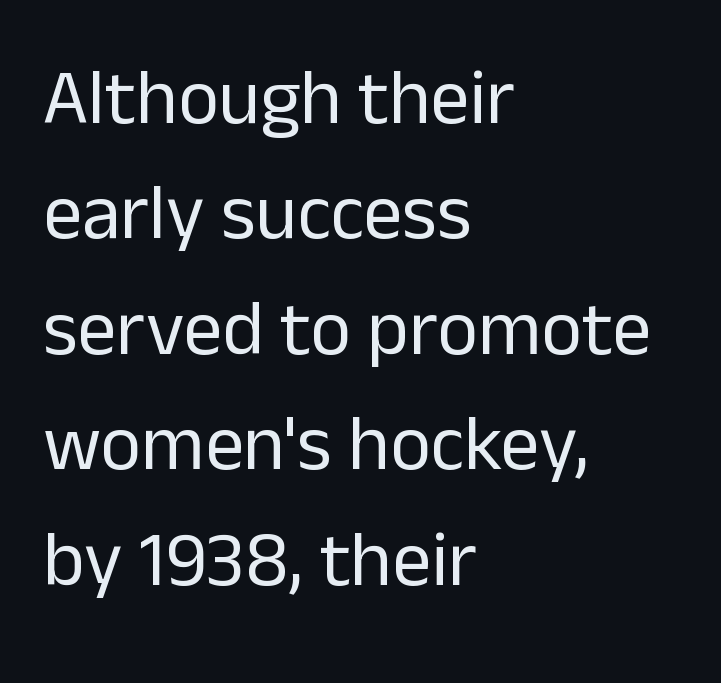
{"serif": "no", "italic": "no", "bold": "no", "weight": "regular", "width": "normal", "stroke_contrast": "low", "x_height": "medium", "monospaced": "no", "underline": "no", "align": "left", "line_spacing": "normal", "line_spacing_ratio": 1.48, "letter_spacing": "normal", "letter_spacing_em": 0.0, "glyph_px": 78}
